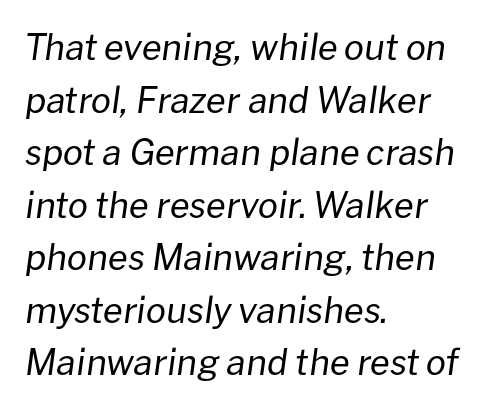
{"italic": "yes", "lean": "right", "slant_degrees": 8, "bold": "no", "weight": "regular", "width": "normal", "stroke_contrast": "low", "x_height": "medium", "monospaced": "no", "underline": "no", "align": "left", "line_spacing": "normal", "line_spacing_ratio": 1.46, "letter_spacing": "normal", "letter_spacing_em": 0.0, "glyph_px": 36}
